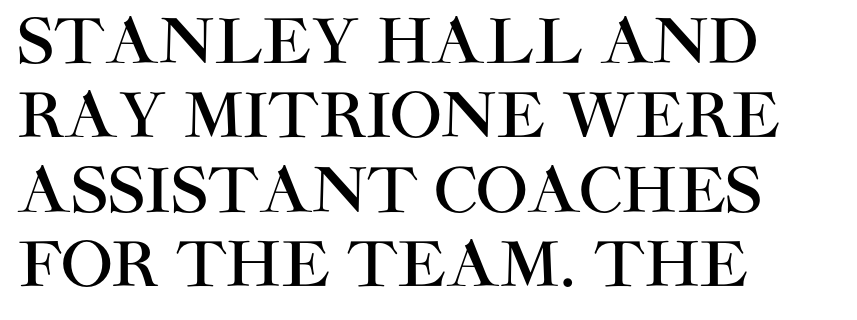
Q: Is the text italic (slanted)? A: No, it is upright.
Q: Is the typeface a serif or a sans-serif typeface? A: Sans-serif.
Q: Is the text underlined? A: No.
Q: How is the paragraph aligned? A: Left-aligned.
Q: Is the spacing between letters normal or unusually wide? A: Normal.
Q: Width (condensed, normal, or wide)? A: Normal.
Q: Stroke contrast? A: High.
Q: x-height? A: Large.
Q: Monospaced? A: No.
